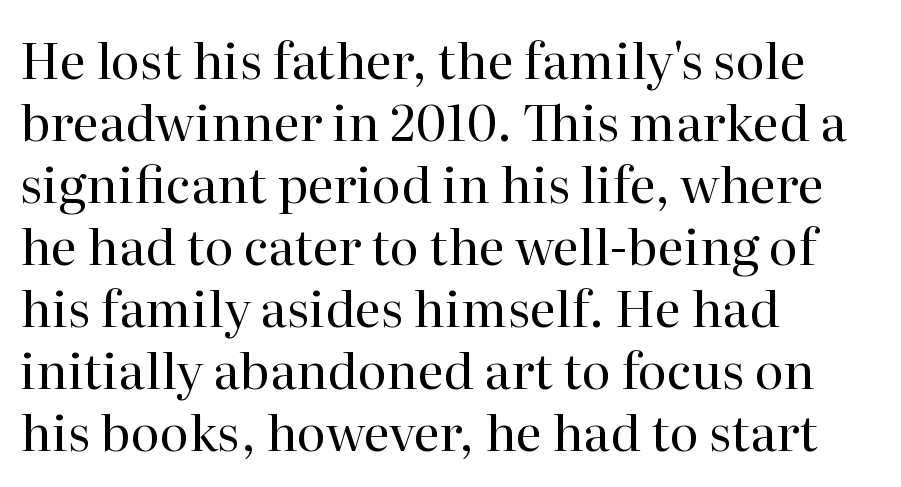
Q: Is the text bold? A: No.
Q: Is the text italic (slanted)? A: No, it is upright.
Q: Is the typeface a serif or a sans-serif typeface? A: Serif.
Q: Is the text underlined? A: No.
Q: How is the paragraph aligned? A: Left-aligned.
Q: Is the spacing between letters normal or unusually wide? A: Normal.
Q: Width (condensed, normal, or wide)? A: Normal.
Q: Stroke contrast? A: High.
Q: x-height? A: Medium.
Q: Monospaced? A: No.
